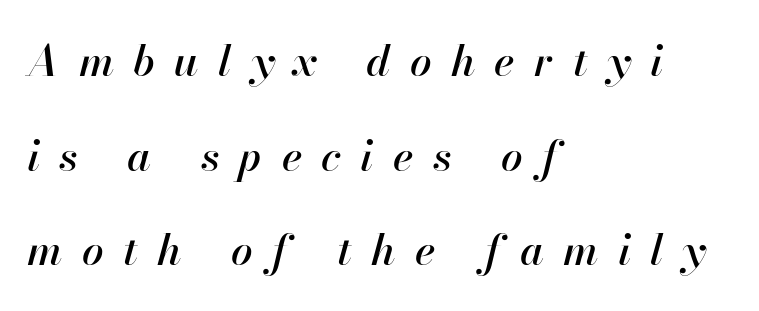
Q: Is the text italic (slanted)? A: Yes, it leans right by about 13 degrees.
Q: Is the text underlined? A: No.
Q: How is the paragraph aligned? A: Left-aligned.
Q: Is the spacing between letters normal or unusually wide? A: Unusually wide.
Q: Is the spacing between lines tight, normal or loose? A: Loose.
Q: Width (condensed, normal, or wide)? A: Normal.
Q: Stroke contrast? A: High.
Q: x-height? A: Small.
Q: Monospaced? A: No.
